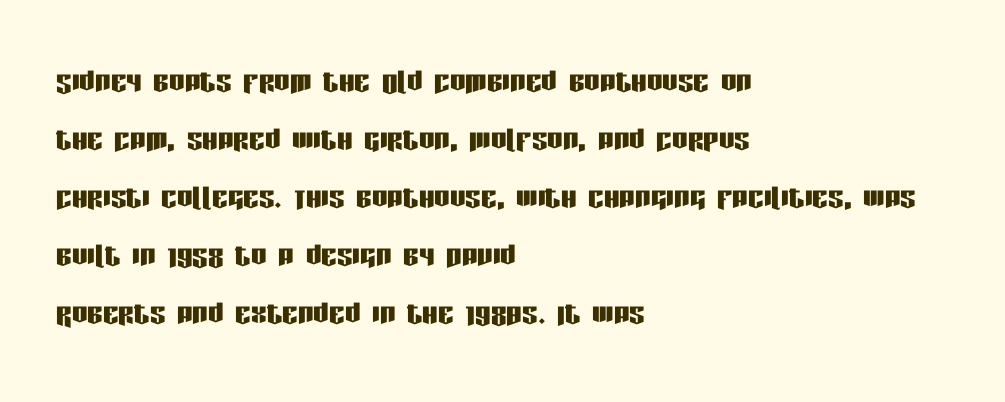
The strip under each line holds only bare page. Notice how the stems are strictly vertical — no italics here. This block has exactly the height ordinary leading produces. Compared with a centered layout, this one pins lines to the left instead.
